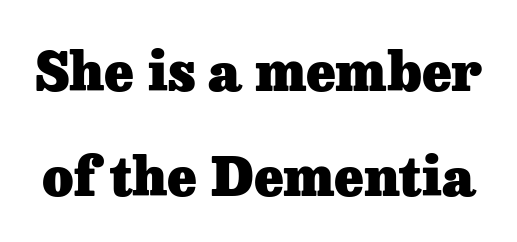
{"serif": "yes", "italic": "no", "bold": "yes", "weight": "heavy", "width": "normal", "stroke_contrast": "low", "x_height": "medium", "monospaced": "no", "underline": "no", "line_spacing": "loose", "line_spacing_ratio": 1.94, "letter_spacing": "normal", "letter_spacing_em": 0.0, "glyph_px": 54}
